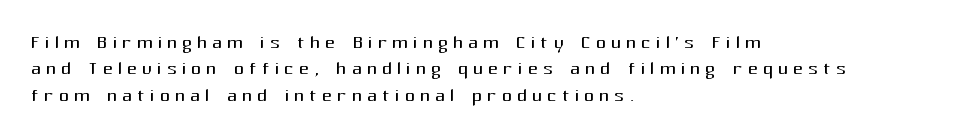
Bold? No — there's no thickening of the strokes. The rendering anchors every line to the left-hand side. The glyphs are unaccompanied by any horizontal stroke below them. Vertically, the passage feels compressed, each row crowding the next. The letters stand straight up with perfectly vertical stems. Glyph-to-glyph distance is far greater than everyday printed text.
